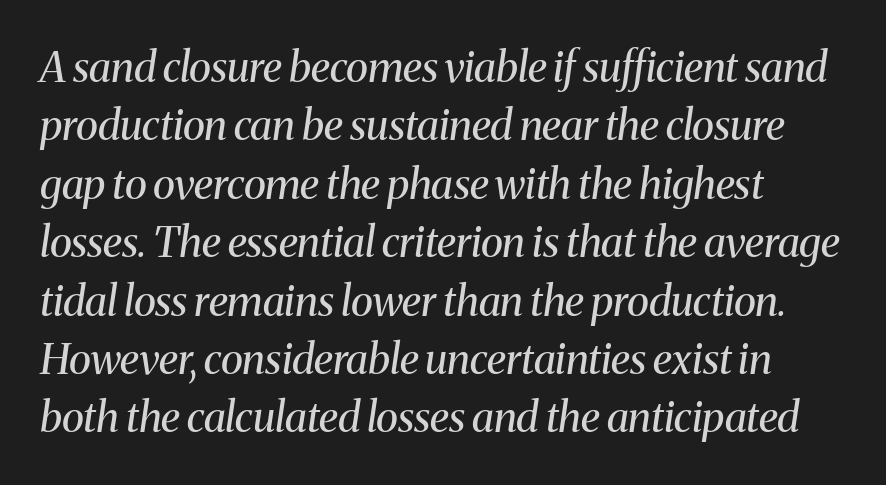
What's the leading like? Ordinary, nothing unusual. The setting favours the left margin, as ordinary paragraphs usually do. Here the glyphs are tracked normally, forming tight word shapes. Observe the lean: these are italic letterforms.
